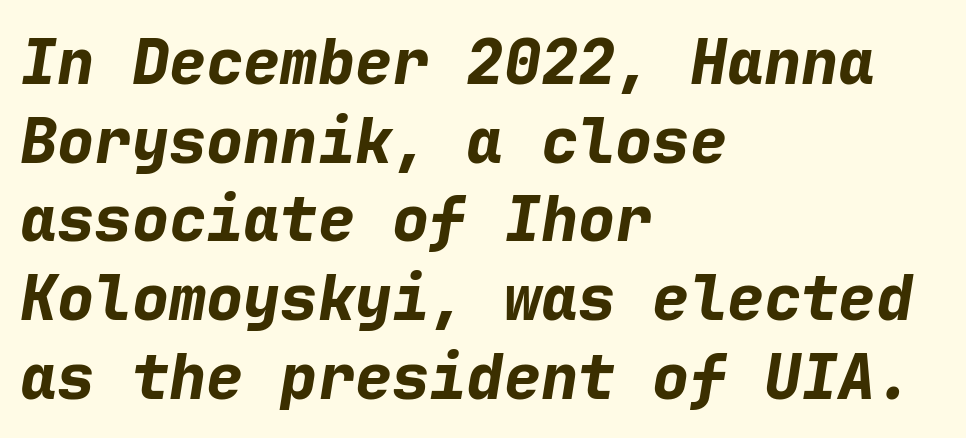
{"italic": "yes", "lean": "right", "slant_degrees": 9, "bold": "yes", "weight": "bold", "width": "normal", "stroke_contrast": "low", "x_height": "medium", "monospaced": "yes", "underline": "no", "align": "left", "line_spacing": "normal", "line_spacing_ratio": 1.27, "letter_spacing": "normal", "letter_spacing_em": 0.0, "glyph_px": 62}
